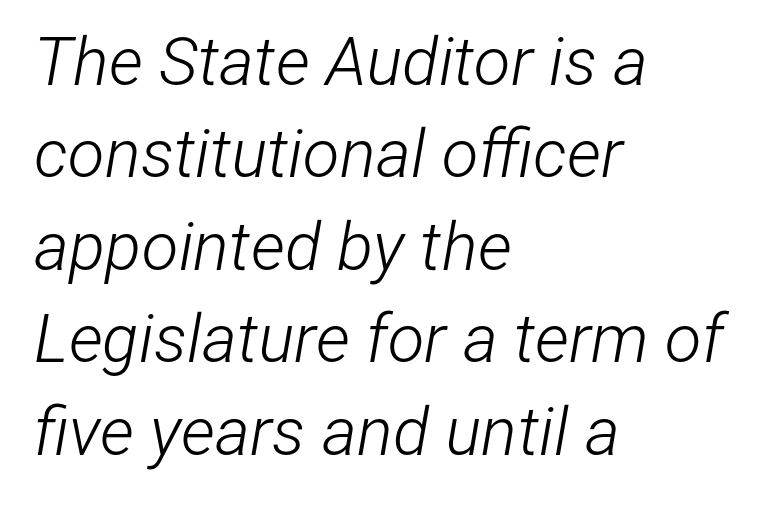
Quick note: underline off. The horizontal fit of the characters is conventional and even. Each new line begins a customary step beneath the previous one. These lines stack with their left ends in a neat column. Style check: oblique.
